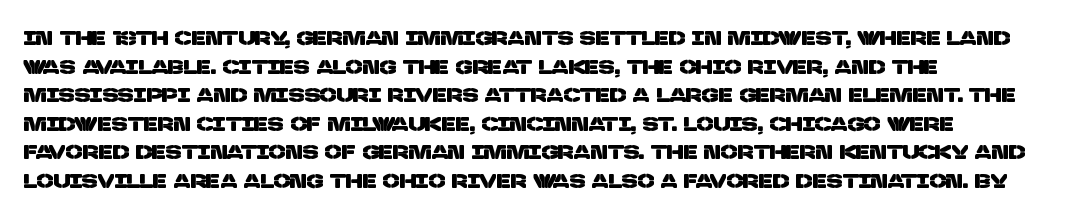
The image shows 20 px text type; set left-aligned, normal line spacing (1.43x), normal letter spacing, not underlined.
